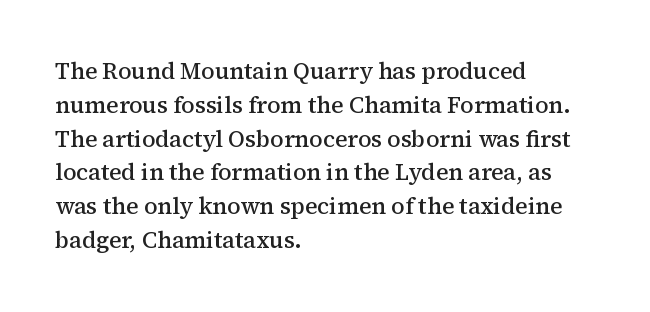
Upright lettering throughout. Reading down the block, your eye returns to a fixed left position each line. Strokes here are thickened, but only to semibold level. Evenly set lines give the paragraph a standard silhouette. Standard letterfit; no display-style spreading of the glyphs. Clear beneath every line of the passage.
